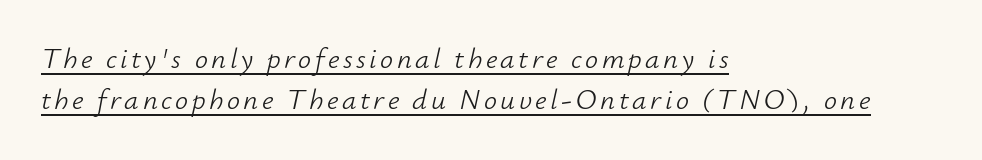
The image shows 29 px light type, italic (leaning right); set left-aligned, normal line spacing (1.42x), underlined; low stroke contrast and a small x-height.
